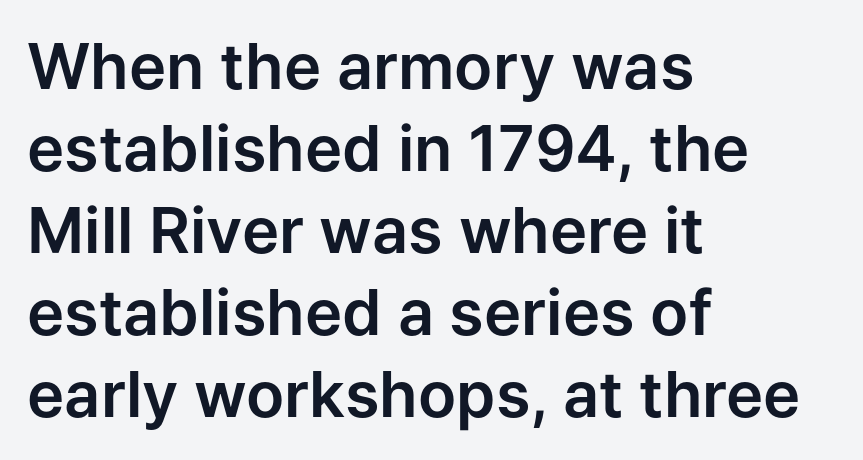
Is this a fixed-width face? No — the glyphs have proportional, varying widths. Vertical spacing — default. A roman cut, with each character standing at attention. The letterforms sit shoulder to shoulder at normal distance. Type without underlining. The letters carry no serifs — their stems end cleanly without finishing strokes.
